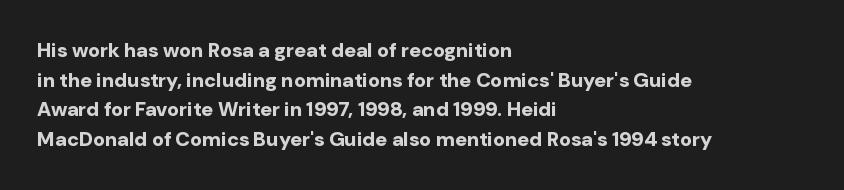
The image shows 20 px bold type, upright; set left-aligned, normal line spacing (1.48x), normal letter spacing, not underlined.
